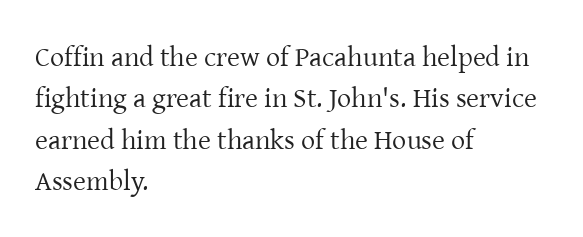
{"serif": "yes", "italic": "no", "bold": "no", "weight": "regular", "width": "normal", "stroke_contrast": "low", "x_height": "medium", "monospaced": "no", "underline": "no", "align": "left", "line_spacing": "normal", "line_spacing_ratio": 1.48, "letter_spacing": "normal", "letter_spacing_em": 0.0, "glyph_px": 28}
